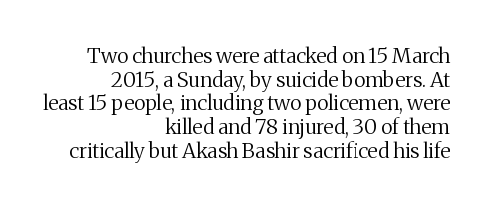
Honestly, the letter spacing is just normal — you wouldn't notice it. Which margin do the lines hug? The right one — the left edge is uneven. Think standard paragraph weight, or any step lighter than that. The space directly below the letters is spotless. Posture: vertical. How would I describe the line gaps? Narrow and economical.
